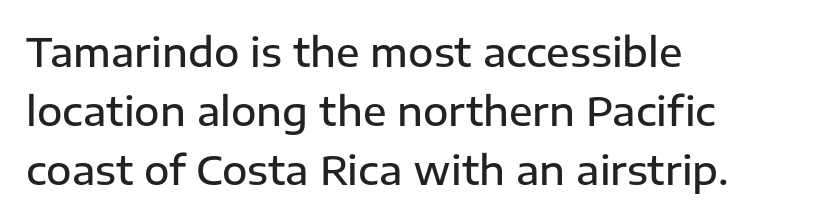
{"serif": "no", "italic": "no", "bold": "semi", "weight": "semibold", "width": "normal", "stroke_contrast": "low", "x_height": "medium", "monospaced": "no", "underline": "no", "align": "left", "line_spacing": "normal", "line_spacing_ratio": 1.51, "letter_spacing": "normal", "letter_spacing_em": 0.0, "glyph_px": 39}
